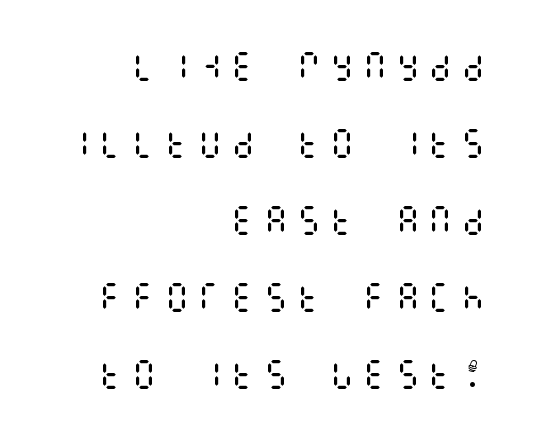
Q: Is the text bold? A: No.
Q: Is the text italic (slanted)? A: No, it is upright.
Q: Is the text underlined? A: No.
Q: How is the paragraph aligned? A: Right-aligned.
Q: Is the spacing between letters normal or unusually wide? A: Unusually wide.
Q: Is the spacing between lines tight, normal or loose? A: Loose.
Q: Width (condensed, normal, or wide)? A: Condensed.
Q: Stroke contrast? A: Medium.
Q: x-height? A: Large.
